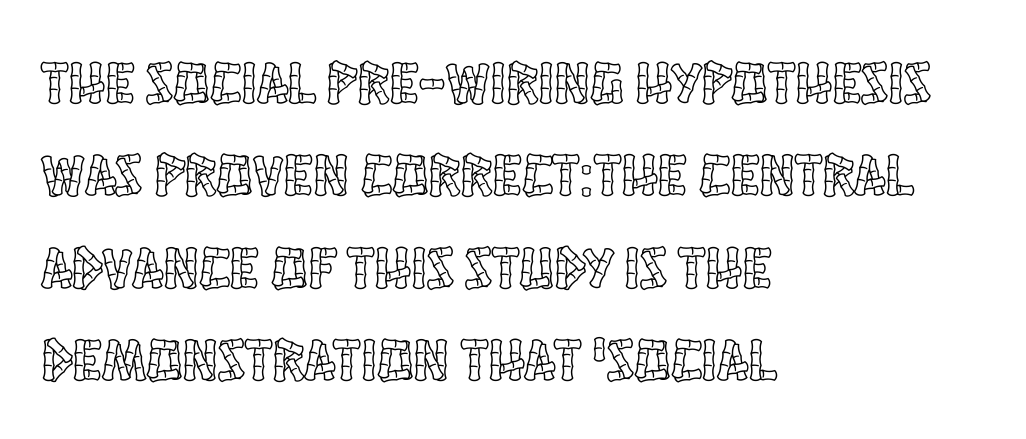
The image shows 60 px condensed type, upright; set left-aligned, normal line spacing (1.54x), normal letter spacing, not underlined; a large x-height.
